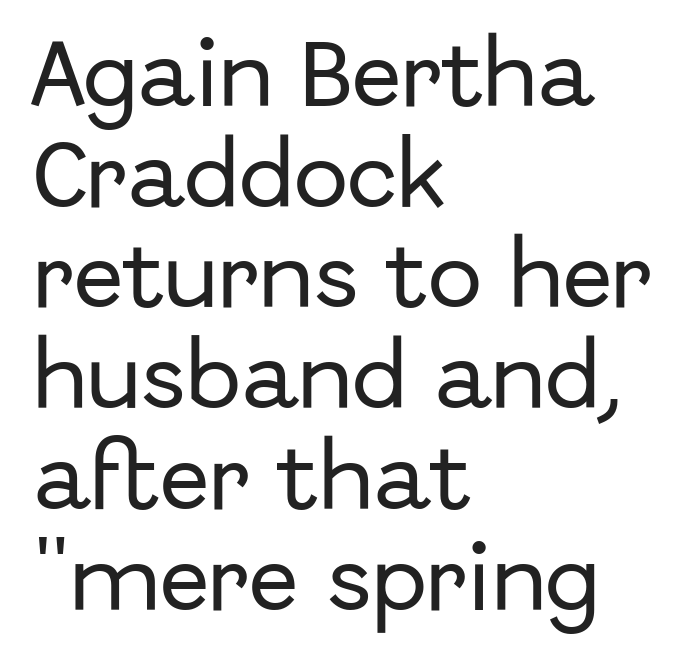
Q: Is the text italic (slanted)? A: No, it is upright.
Q: Is the typeface a serif or a sans-serif typeface? A: Sans-serif.
Q: Is the text underlined? A: No.
Q: How is the paragraph aligned? A: Left-aligned.
Q: Is the spacing between letters normal or unusually wide? A: Normal.
Q: Is the spacing between lines tight, normal or loose? A: Normal.
Q: Width (condensed, normal, or wide)? A: Normal.
Q: Stroke contrast? A: Low.
Q: x-height? A: Medium.
Q: Monospaced? A: No.
